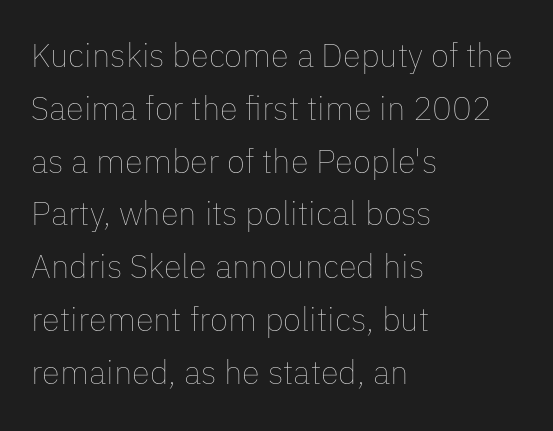
{"italic": "no", "bold": "no", "weight": "thin", "width": "normal", "stroke_contrast": "low", "x_height": "medium", "monospaced": "no", "underline": "no", "align": "left", "line_spacing": "normal", "line_spacing_ratio": 1.6, "letter_spacing": "normal", "letter_spacing_em": 0.0, "glyph_px": 33}
